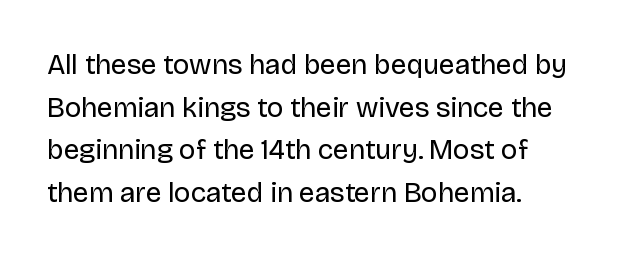
{"serif": "no", "italic": "no", "bold": "no", "weight": "regular", "width": "normal", "stroke_contrast": "low", "x_height": "large", "monospaced": "no", "underline": "no", "align": "left", "line_spacing": "normal", "line_spacing_ratio": 1.52, "letter_spacing": "normal", "letter_spacing_em": 0.0, "glyph_px": 28}
